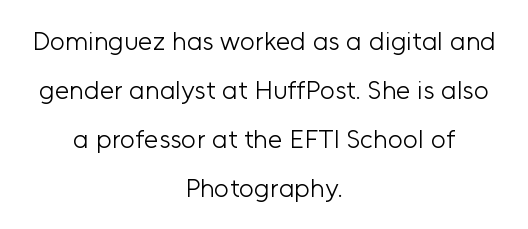
Q: Is the text bold? A: No.
Q: Is the text italic (slanted)? A: No, it is upright.
Q: Is the text underlined? A: No.
Q: How is the paragraph aligned? A: Centered.
Q: Is the spacing between letters normal or unusually wide? A: Normal.
